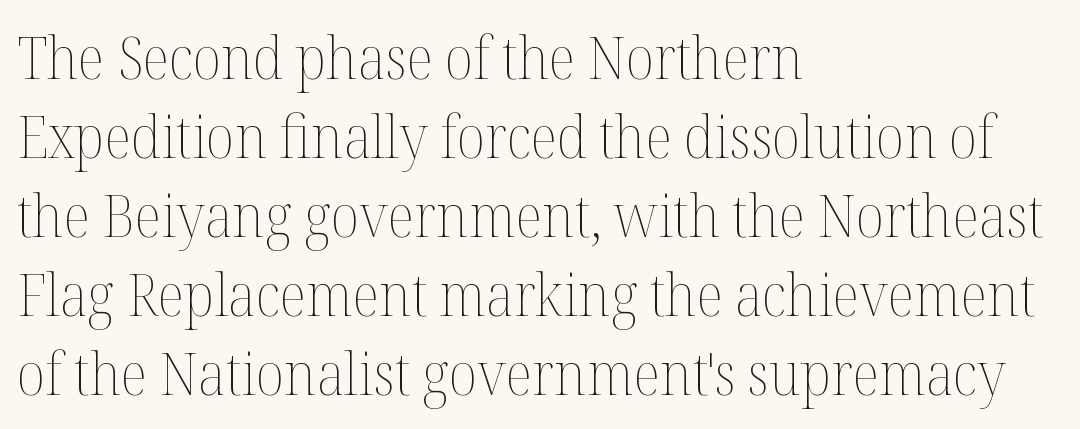
The strip under each line holds only bare page. The tracking reads as untouched default to a designer's eye. Varying glyph widths throughout — classic text-font behaviour. Quick note: interline space is typical. Every character sits straight up, as roman type does. No extra ink here — the face is not bold.
